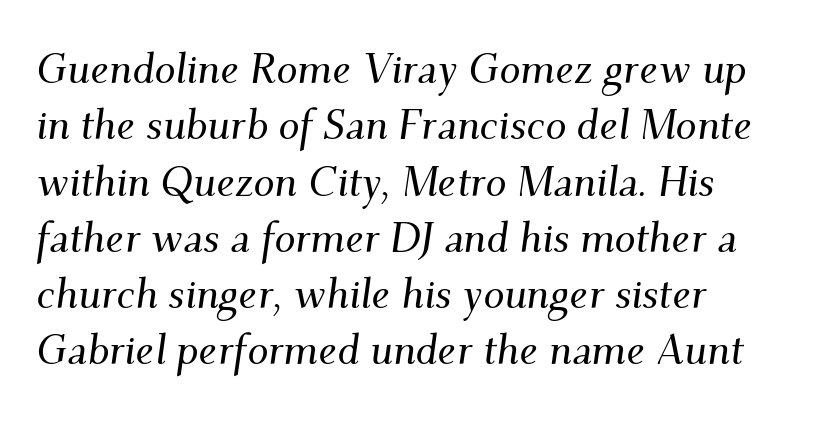
{"serif": "yes", "italic": "yes", "lean": "right", "slant_degrees": 9, "width": "normal", "stroke_contrast": "medium", "x_height": "small", "monospaced": "no", "underline": "no", "line_spacing": "normal", "line_spacing_ratio": 1.34, "letter_spacing": "normal", "letter_spacing_em": 0.0, "glyph_px": 42}
